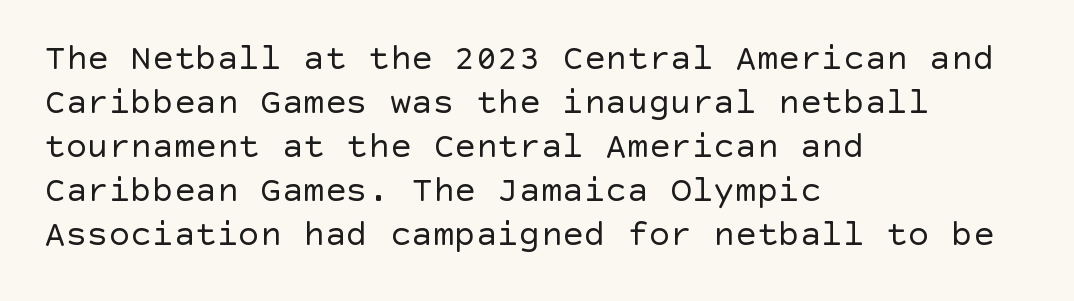
The image shows 36 px regular-weight sans-serif type, upright; set left-aligned, line spacing 1.22x, normal letter spacing, not underlined; a large x-height.
